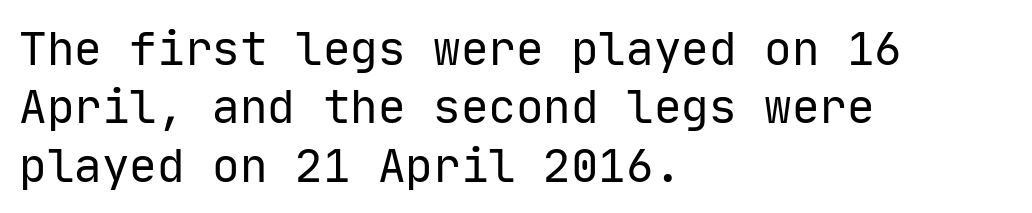
Q: Is the text bold? A: No.
Q: Is the text italic (slanted)? A: No, it is upright.
Q: Is the typeface a serif or a sans-serif typeface? A: Sans-serif.
Q: Is the text underlined? A: No.
Q: How is the paragraph aligned? A: Left-aligned.
Q: Is the spacing between letters normal or unusually wide? A: Normal.
Q: Is the spacing between lines tight, normal or loose? A: Normal.
Q: Width (condensed, normal, or wide)? A: Normal.
Q: Stroke contrast? A: Low.
Q: x-height? A: Medium.
Q: Monospaced? A: Yes.
